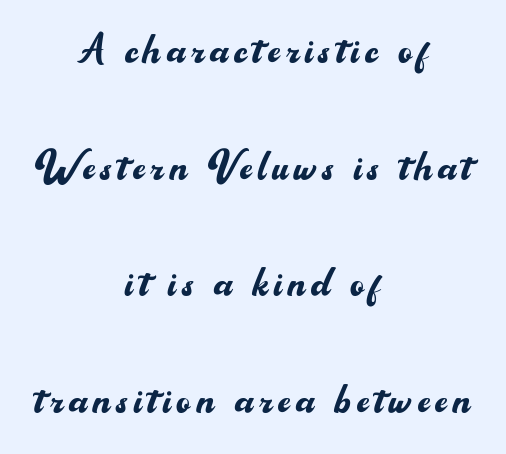
Q: Is the text bold? A: No.
Q: Is the text italic (slanted)? A: Yes.
Q: Is the typeface a serif or a sans-serif typeface? A: Sans-serif.
Q: Is the text underlined? A: No.
Q: How is the paragraph aligned? A: Centered.
Q: Is the spacing between lines tight, normal or loose? A: Loose.
Q: Width (condensed, normal, or wide)? A: Normal.
Q: Stroke contrast? A: Medium.
Q: x-height? A: Small.
Q: Monospaced? A: No.
